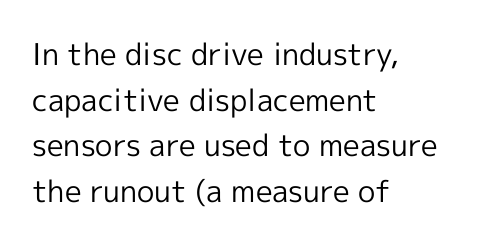
The image shows 30 px regular-weight sans-serif type, upright; set left-aligned, normal line spacing (1.52x), normal letter spacing, not underlined; a medium x-height.
